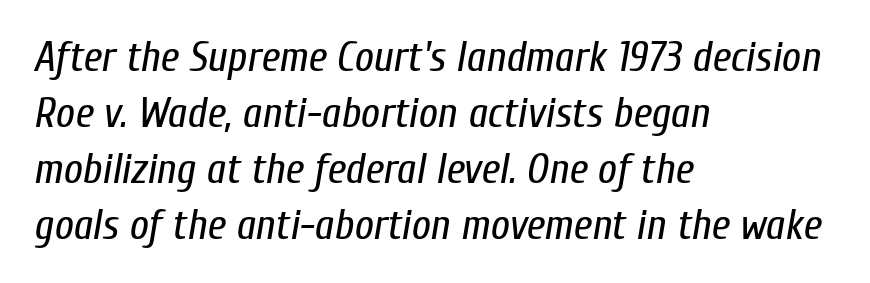
{"italic": "yes", "lean": "right", "slant_degrees": 10, "bold": "no", "weight": "regular", "width": "condensed", "stroke_contrast": "low", "x_height": "medium", "monospaced": "no", "underline": "no", "align": "left", "line_spacing": "normal", "line_spacing_ratio": 1.33, "letter_spacing": "normal", "letter_spacing_em": 0.0, "glyph_px": 42}
